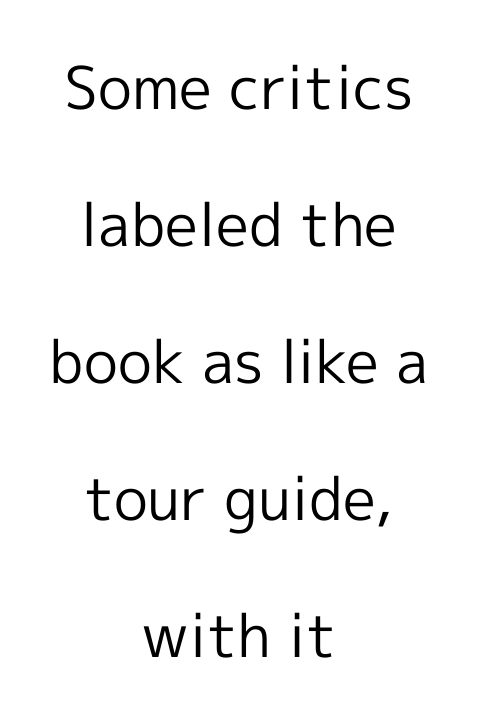
{"serif": "no", "italic": "no", "bold": "no", "weight": "regular", "width": "normal", "x_height": "medium", "monospaced": "no", "underline": "no", "align": "center", "line_spacing": "loose", "line_spacing_ratio": 2.32, "letter_spacing": "normal", "letter_spacing_em": 0.0, "glyph_px": 59}
